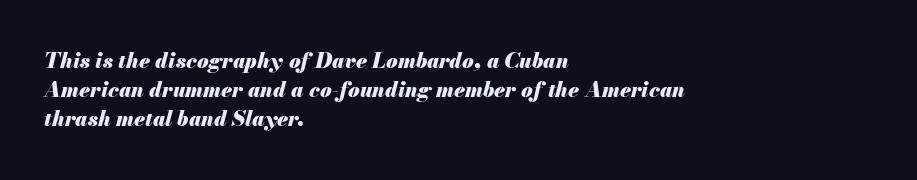
The passage shown is emphatically bold. One-word summary of the alignment: left. Short note: letters normally spaced. There's an unmistakable incline to the writing here. The zone under the glyphs is completely vacant. In terms of leading, this rendering sits right in the middle.
